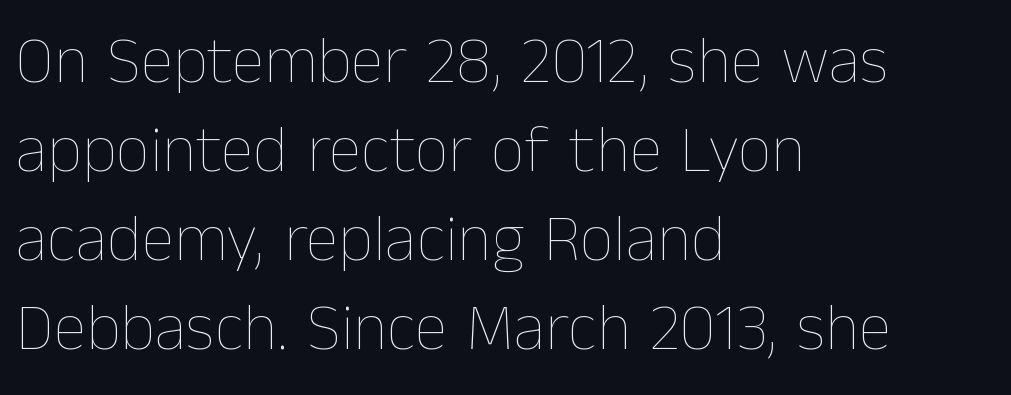
The image shows 67 px thin type, upright; set left-aligned, normal line spacing (1.33x), normal letter spacing, not underlined; low stroke contrast and a medium x-height.
